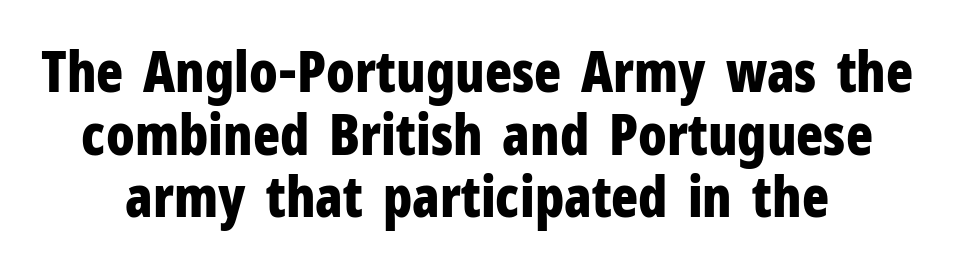
Q: Is the text bold? A: Yes.
Q: Is the text italic (slanted)? A: No, it is upright.
Q: Is the typeface a serif or a sans-serif typeface? A: Sans-serif.
Q: Is the text underlined? A: No.
Q: Is the spacing between letters normal or unusually wide? A: Normal.
Q: Is the spacing between lines tight, normal or loose? A: Tight.
Q: Width (condensed, normal, or wide)? A: Condensed.
Q: Stroke contrast? A: Low.
Q: x-height? A: Medium.
Q: Monospaced? A: No.
